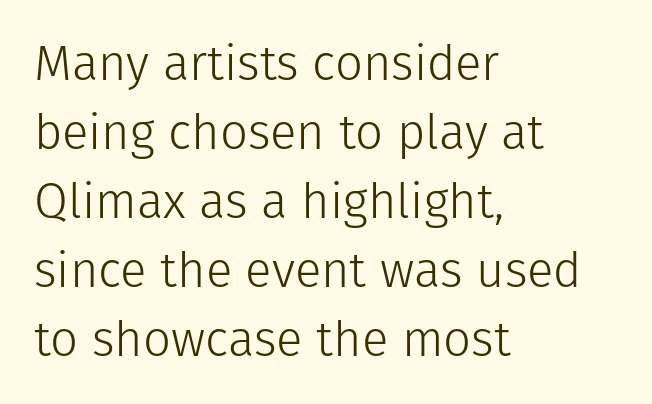
Q: Is the text bold? A: No.
Q: Is the text italic (slanted)? A: No, it is upright.
Q: Is the typeface a serif or a sans-serif typeface? A: Sans-serif.
Q: Is the text underlined? A: No.
Q: How is the paragraph aligned? A: Left-aligned.
Q: Is the spacing between letters normal or unusually wide? A: Normal.
Q: Is the spacing between lines tight, normal or loose? A: Normal.
Q: Width (condensed, normal, or wide)? A: Normal.
Q: Stroke contrast? A: Low.
Q: x-height? A: Medium.
Q: Monospaced? A: No.
